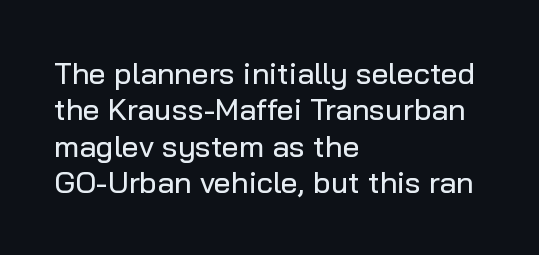
{"serif": "no", "italic": "no", "width": "normal", "stroke_contrast": "low", "x_height": "medium", "monospaced": "no", "underline": "no", "align": "left", "line_spacing_ratio": 1.21, "letter_spacing": "normal", "letter_spacing_em": 0.0, "glyph_px": 30}
